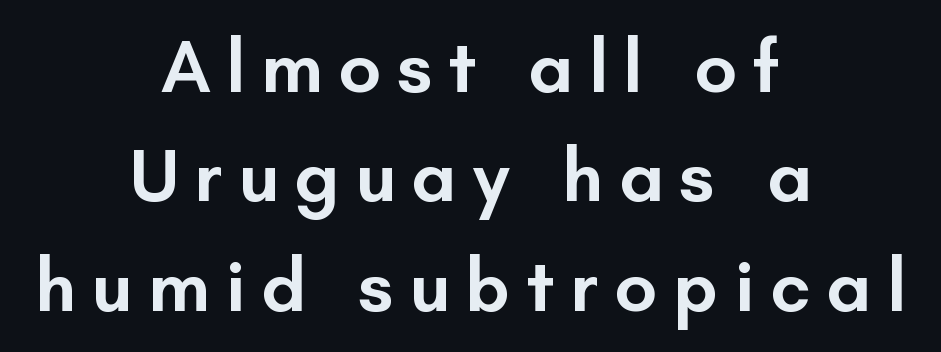
Q: Is the text bold? A: Semi-bold.
Q: Is the text italic (slanted)? A: No, it is upright.
Q: Is the typeface a serif or a sans-serif typeface? A: Sans-serif.
Q: Is the text underlined? A: No.
Q: How is the paragraph aligned? A: Centered.
Q: Is the spacing between letters normal or unusually wide? A: Unusually wide.
Q: Is the spacing between lines tight, normal or loose? A: Normal.
Q: Width (condensed, normal, or wide)? A: Normal.
Q: Stroke contrast? A: Low.
Q: x-height? A: Small.
Q: Monospaced? A: No.
